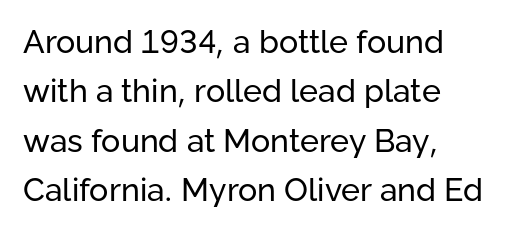
The image shows 32 px regular-weight sans-serif type, upright; set left-aligned, normal line spacing (1.54x), normal letter spacing, not underlined; low stroke contrast and a medium x-height.
